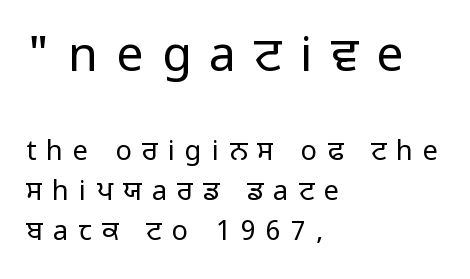
The image shows 48 px regular-weight sans-serif type, upright; set left-aligned, normal line spacing (1.48x), unusually wide letter spacing (+0.38 em), not underlined; the first (top) block is 1.78x larger; low stroke contrast and a medium x-height.
